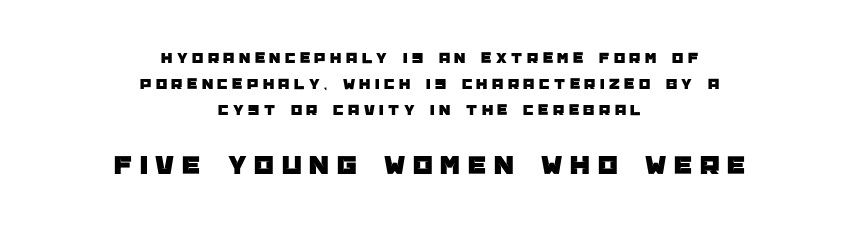
Q: Is the text italic (slanted)? A: No, it is upright.
Q: Is the typeface a serif or a sans-serif typeface? A: Sans-serif.
Q: Is the text underlined? A: No.
Q: How is the paragraph aligned? A: Centered.
Q: Is the spacing between letters normal or unusually wide? A: Unusually wide.
Q: Is the spacing between lines tight, normal or loose? A: Normal.
Q: Which block of text is set in a larger size, the first (top) or the second (bottom)? A: The second (bottom) one.
Q: Width (condensed, normal, or wide)? A: Normal.
Q: Stroke contrast? A: Low.
Q: x-height? A: Large.
Q: Monospaced? A: No.
